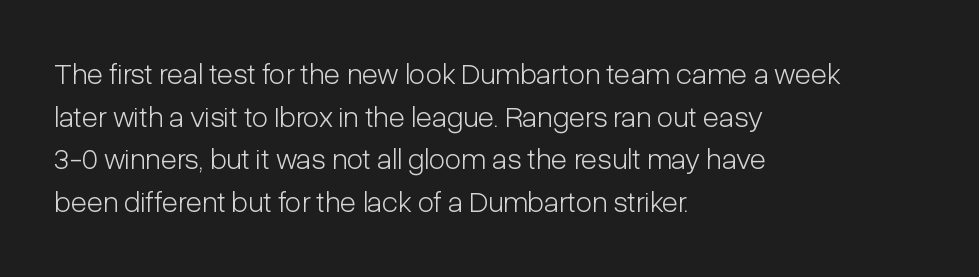
The image shows 30 px light, condensed sans-serif type, upright; set left-aligned, normal line spacing (1.42x), normal letter spacing, not underlined; low stroke contrast and a medium x-height.
